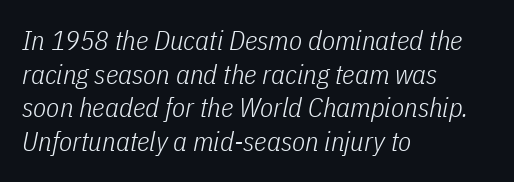
The image shows 27 px text type, italic (leaning right); set left-aligned, normal line spacing (1.25x), normal letter spacing, not underlined.
